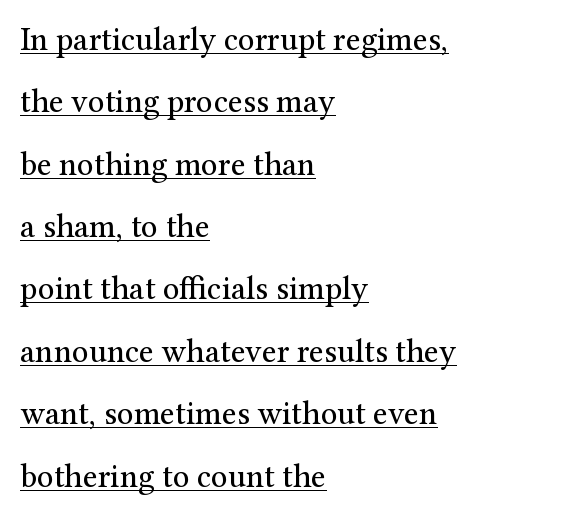
Q: Is the text bold? A: No.
Q: Is the text italic (slanted)? A: No, it is upright.
Q: Is the typeface a serif or a sans-serif typeface? A: Serif.
Q: Is the text underlined? A: Yes.
Q: How is the paragraph aligned? A: Left-aligned.
Q: Is the spacing between letters normal or unusually wide? A: Normal.
Q: Width (condensed, normal, or wide)? A: Normal.
Q: Stroke contrast? A: Medium.
Q: x-height? A: Medium.
Q: Monospaced? A: No.
